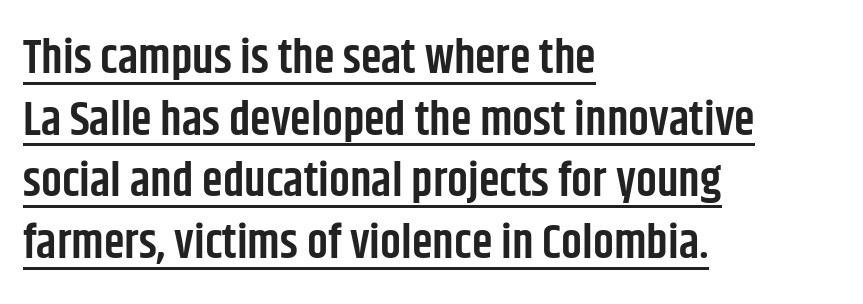
Q: Is the text bold? A: Semi-bold.
Q: Is the text italic (slanted)? A: No, it is upright.
Q: Is the typeface a serif or a sans-serif typeface? A: Sans-serif.
Q: Is the text underlined? A: Yes.
Q: How is the paragraph aligned? A: Left-aligned.
Q: Is the spacing between letters normal or unusually wide? A: Normal.
Q: Is the spacing between lines tight, normal or loose? A: Normal.
Q: Width (condensed, normal, or wide)? A: Condensed.
Q: Stroke contrast? A: Low.
Q: x-height? A: Large.
Q: Monospaced? A: No.
